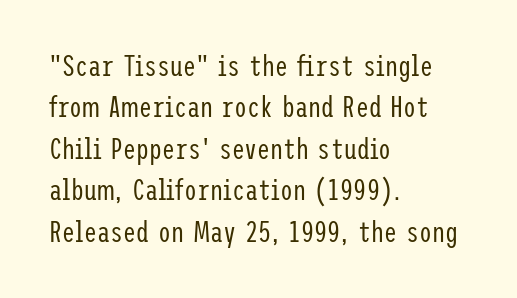
Q: Is the text bold? A: No.
Q: Is the text italic (slanted)? A: No, it is upright.
Q: Is the typeface a serif or a sans-serif typeface? A: Sans-serif.
Q: Is the text underlined? A: No.
Q: How is the paragraph aligned? A: Left-aligned.
Q: Is the spacing between letters normal or unusually wide? A: Normal.
Q: Is the spacing between lines tight, normal or loose? A: Normal.
Q: Width (condensed, normal, or wide)? A: Condensed.
Q: Stroke contrast? A: Low.
Q: x-height? A: Medium.
